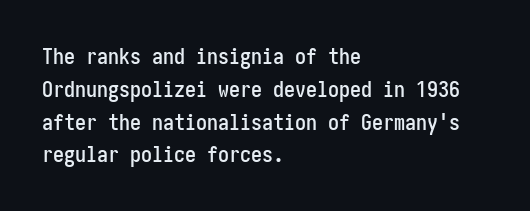
Q: Is the text italic (slanted)? A: No, it is upright.
Q: Is the text underlined? A: No.
Q: How is the paragraph aligned? A: Left-aligned.
Q: Is the spacing between letters normal or unusually wide? A: Normal.
Q: Is the spacing between lines tight, normal or loose? A: Normal.
